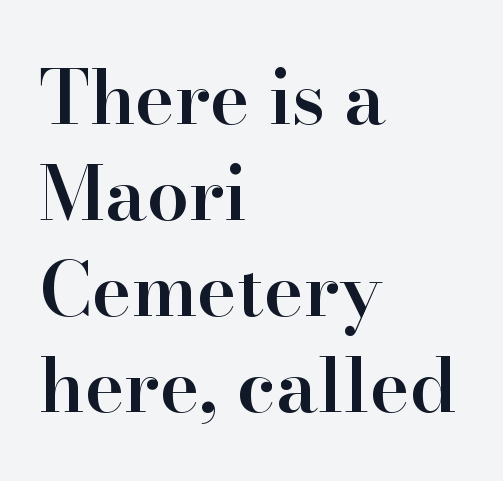
The image shows 75 px semibold serif type, upright; set left-aligned, normal line spacing (1.28x), normal letter spacing, not underlined; high stroke contrast and a small x-height.
